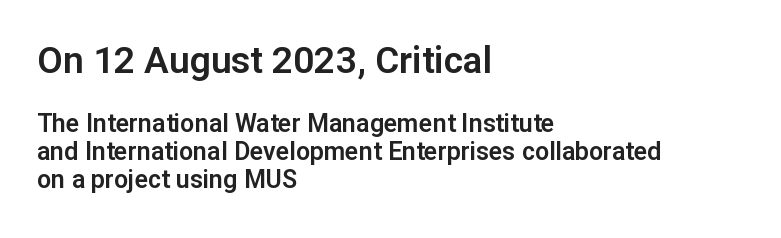
{"serif": "no", "italic": "no", "width": "normal", "stroke_contrast": "low", "x_height": "medium", "monospaced": "no", "underline": "no", "align": "left", "line_spacing": "tight", "line_spacing_ratio": 1.12, "letter_spacing": "normal", "letter_spacing_em": 0.0, "larger_block": "first", "size_ratio": 1.48, "glyph_px": 37}
